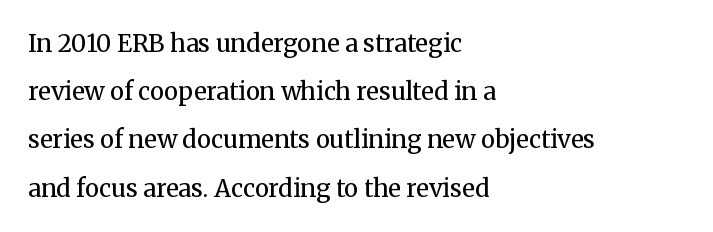
The image shows 24 px text type, upright; set left-aligned, loose line spacing (2.01x), normal letter spacing, not underlined.
